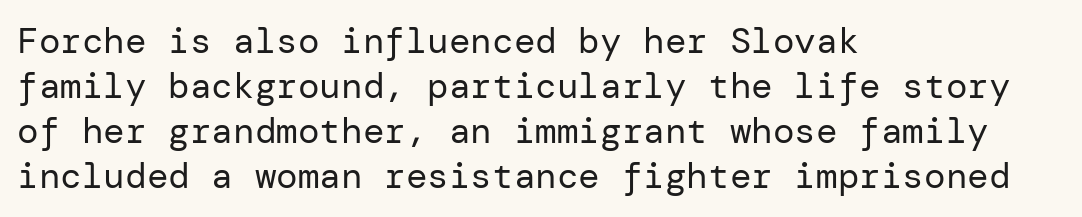
Observe the absence of serifs on each vertical stroke in this sample. A typesetter would call this zero additional tracking. Just letters on the line, the space beneath them empty. Stroke thickness stays within the range of a standard reading face or lighter.
